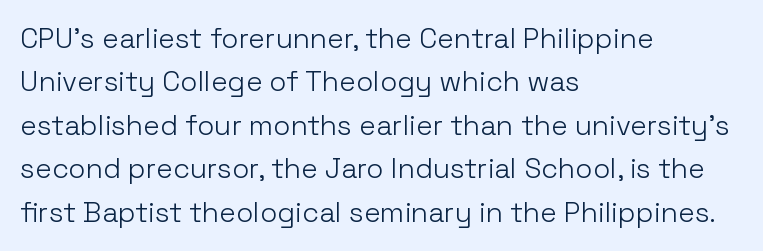
{"serif": "no", "italic": "no", "bold": "no", "weight": "light", "width": "normal", "stroke_contrast": "low", "x_height": "medium", "monospaced": "no", "underline": "no", "align": "left", "line_spacing": "normal", "line_spacing_ratio": 1.55, "letter_spacing": "normal", "letter_spacing_em": 0.0, "glyph_px": 28}
